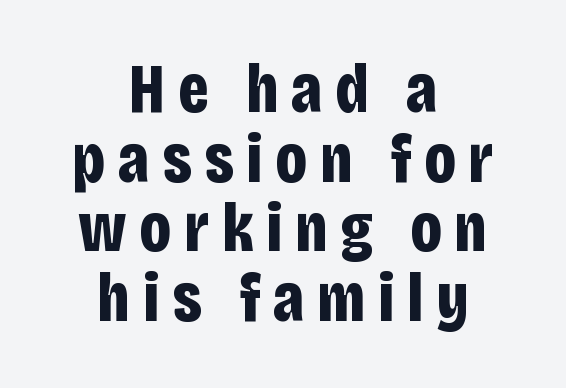
{"serif": "no", "italic": "no", "bold": "yes", "weight": "bold", "width": "condensed", "stroke_contrast": "low", "x_height": "large", "monospaced": "no", "underline": "no", "align": "center", "line_spacing": "tight", "line_spacing_ratio": 1.01, "glyph_px": 69}
